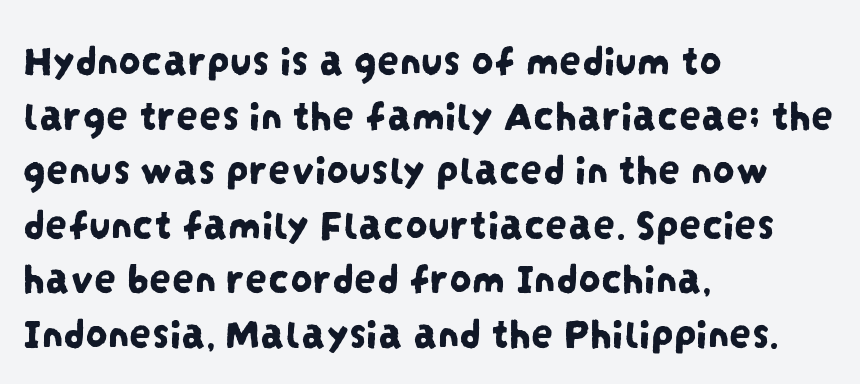
The image shows 44 px condensed sans-serif type; set left-aligned, line spacing 1.24x, normal letter spacing, not underlined; low stroke contrast and a large x-height.
